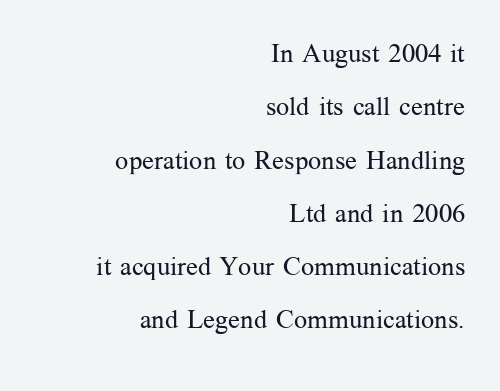
Q: Is the text bold? A: No.
Q: Is the text italic (slanted)? A: No, it is upright.
Q: Is the text underlined? A: No.
Q: How is the paragraph aligned? A: Right-aligned.
Q: Is the spacing between letters normal or unusually wide? A: Normal.
Q: Is the spacing between lines tight, normal or loose? A: Loose.
